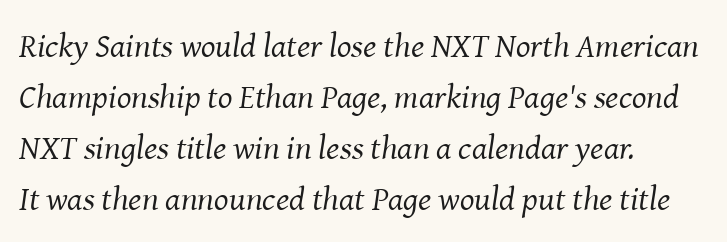
{"serif": "yes", "italic": "yes", "lean": "right", "slant_degrees": 8, "bold": "no", "weight": "regular", "width": "normal", "stroke_contrast": "medium", "x_height": "medium", "monospaced": "no", "underline": "no", "align": "left", "line_spacing": "normal", "line_spacing_ratio": 1.5, "letter_spacing": "normal", "letter_spacing_em": 0.0, "glyph_px": 34}
